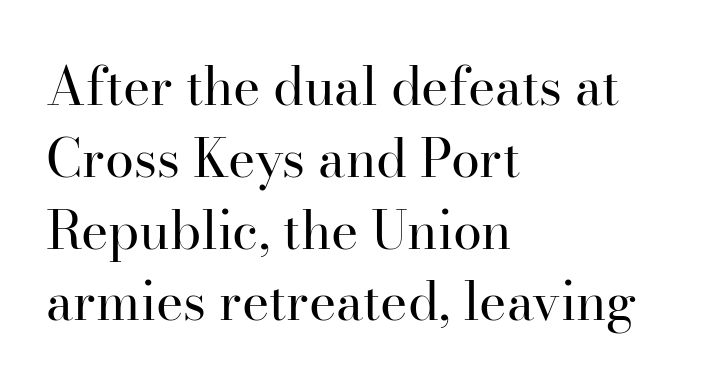
The image shows 52 px regular-weight serif type, upright; set left-aligned, normal line spacing (1.38x), normal letter spacing, not underlined; high stroke contrast and a small x-height.
